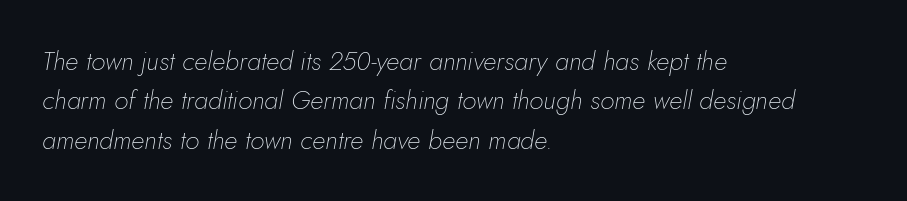
{"italic": "yes", "lean": "right", "slant_degrees": 5, "bold": "no", "underline": "no", "align": "left", "line_spacing": "normal", "line_spacing_ratio": 1.51, "letter_spacing": "normal", "letter_spacing_em": 0.0, "glyph_px": 26}
